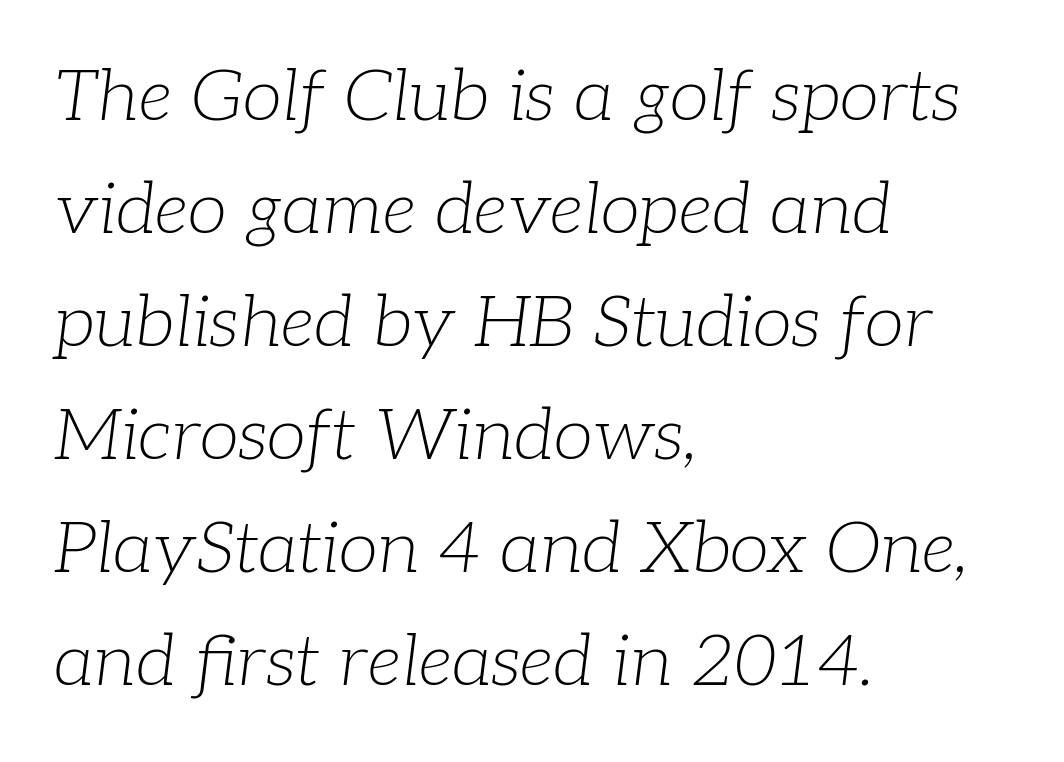
The image shows 72 px light serif type, italic (leaning right); set left-aligned, normal line spacing (1.57x), normal letter spacing, not underlined; low stroke contrast and a medium x-height.
